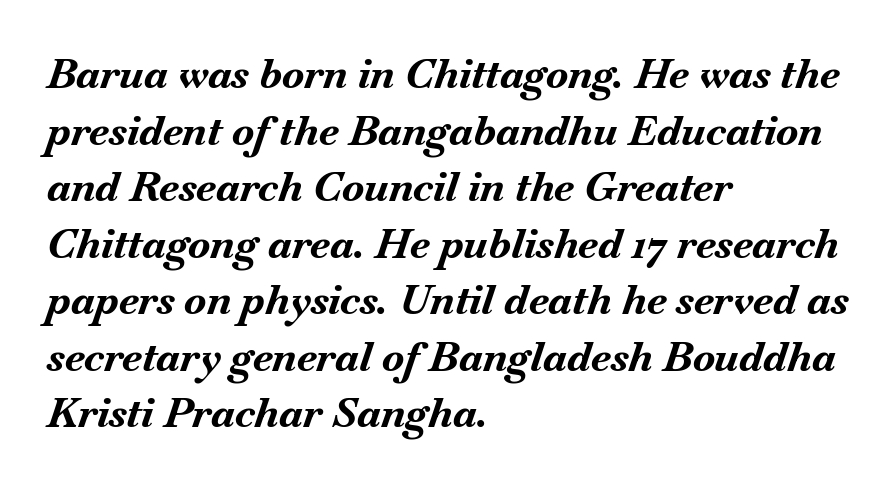
The glyphs have the mass of a bold cut. The lines in this sample share a left origin and differ only in where they stop. Quick note: underline off. These lines were composed using italics. Nothing unusual about the tracking: characters are spaced as the font intends. Spacing verdict: proportional, widths tailored to each character.
